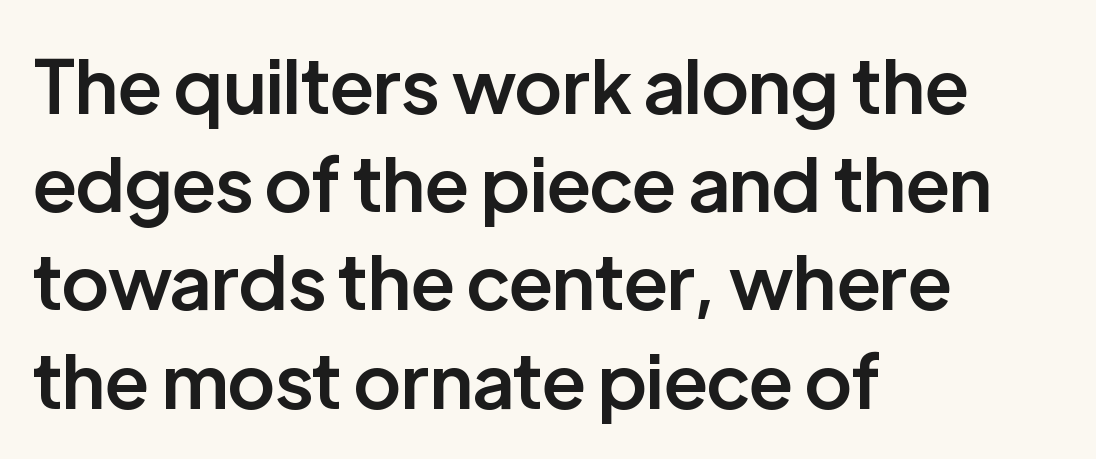
You can tell from the bare stems that sans-serif type was used. The string is rendered with underlining switched off. The face used here is rendered with its standard letterfit. Every character sits straight up, as roman type does. Is the type bold? Partly — it's a semibold, heavier than regular but not fully bold. Casual observation: everything's shoved over to the left.
